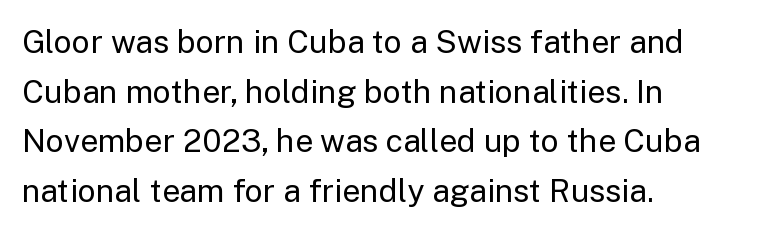
Rendered with straight, roman letterforms. The letterforms sit shoulder to shoulder at normal distance. One glance says typical: line gaps are just what's usual. Casual observation: everything's shoved over to the left. The font family rendered here belongs to the sans-serif group.
